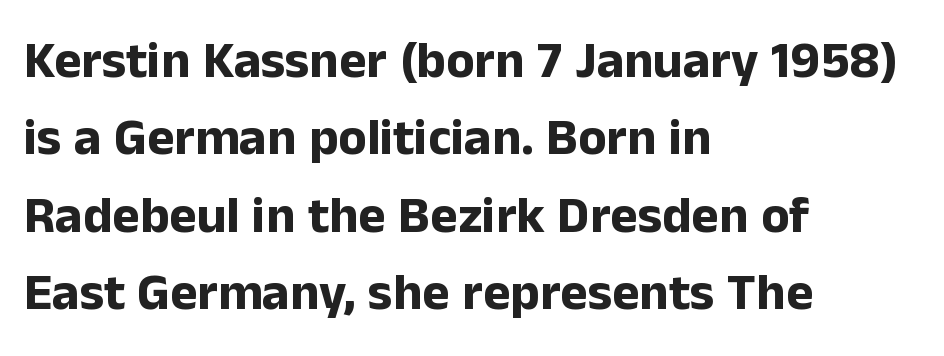
{"serif": "no", "italic": "no", "bold": "yes", "weight": "bold", "width": "normal", "stroke_contrast": "low", "x_height": "medium", "monospaced": "no", "underline": "no", "align": "left", "line_spacing": "normal", "line_spacing_ratio": 1.49, "letter_spacing": "normal", "letter_spacing_em": 0.0, "glyph_px": 52}
